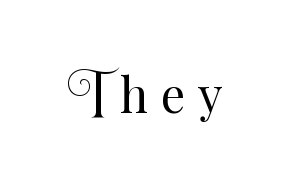
Q: Is the text bold? A: No.
Q: Is the text italic (slanted)? A: No, it is upright.
Q: Is the text underlined? A: No.
Q: Is the spacing between letters normal or unusually wide? A: Unusually wide.
Q: Width (condensed, normal, or wide)? A: Normal.
Q: Stroke contrast? A: Medium.
Q: x-height? A: Small.
Q: Monospaced? A: No.
